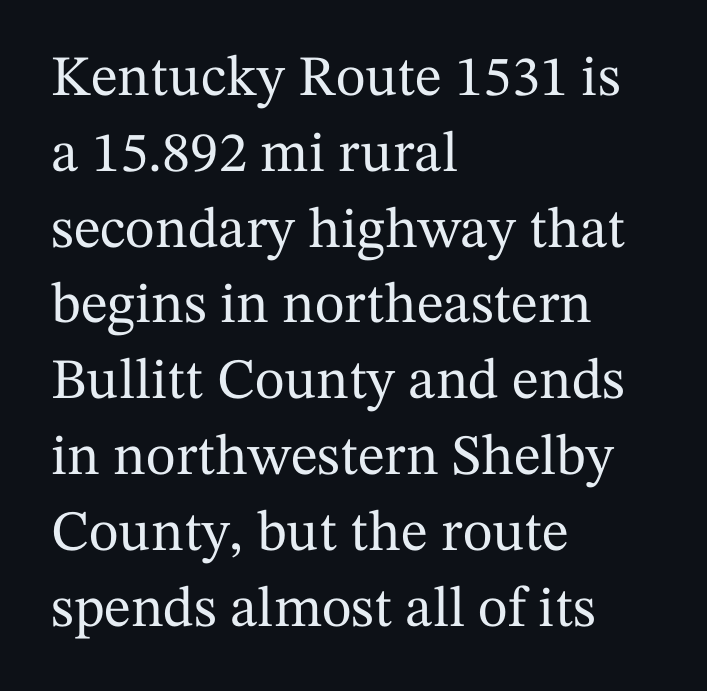
The image shows 57 px serif type, upright; set left-aligned, normal line spacing (1.33x), normal letter spacing, not underlined; medium stroke contrast and a medium x-height.
